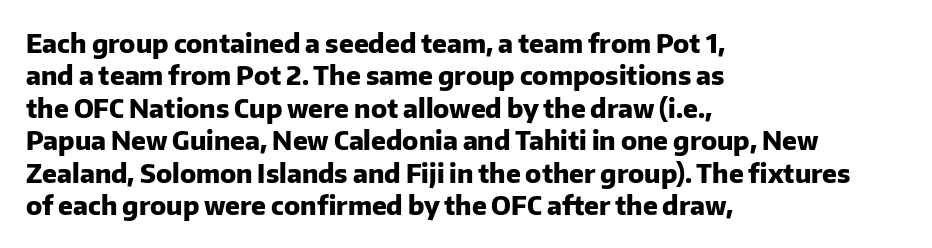
The image shows 26 px bold type, upright; set left-aligned, normal line spacing (1.25x), normal letter spacing, not underlined.
